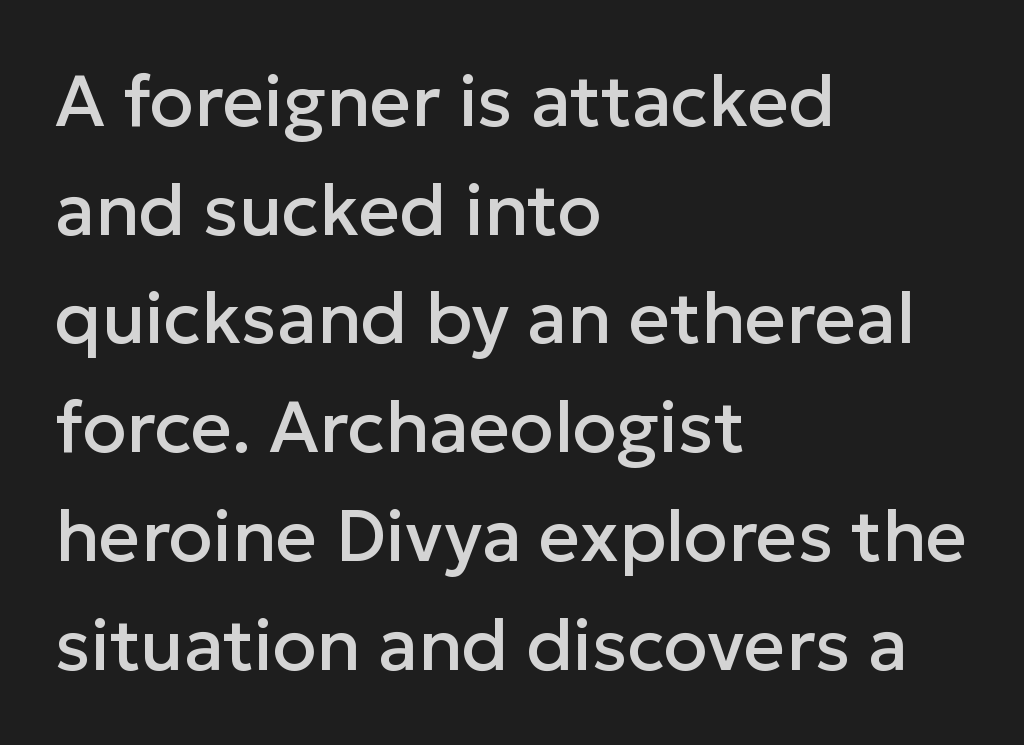
{"serif": "no", "italic": "no", "width": "normal", "stroke_contrast": "low", "x_height": "medium", "monospaced": "no", "underline": "no", "align": "left", "line_spacing": "normal", "line_spacing_ratio": 1.51, "letter_spacing": "normal", "letter_spacing_em": 0.0, "glyph_px": 72}
